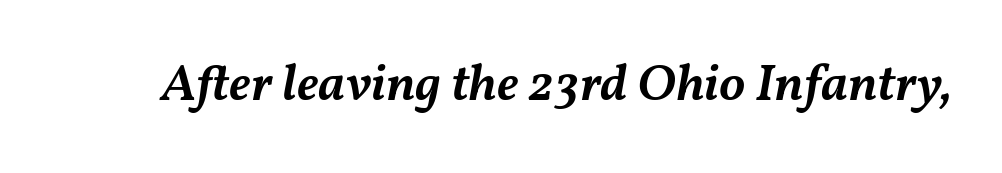
Q: Is the text bold? A: Semi-bold.
Q: Is the text italic (slanted)? A: Yes, it leans right by about 11 degrees.
Q: Is the text underlined? A: No.
Q: Is the spacing between letters normal or unusually wide? A: Normal.
Q: Width (condensed, normal, or wide)? A: Normal.
Q: Stroke contrast? A: Medium.
Q: x-height? A: Medium.
Q: Monospaced? A: No.
